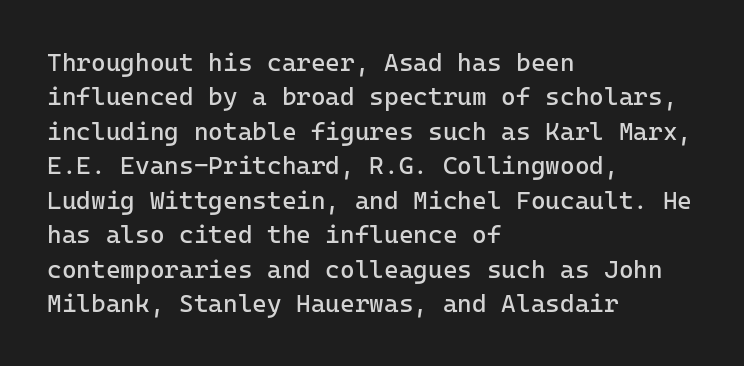
Q: Is the text bold? A: No.
Q: Is the text italic (slanted)? A: No, it is upright.
Q: Is the text underlined? A: No.
Q: How is the paragraph aligned? A: Left-aligned.
Q: Is the spacing between letters normal or unusually wide? A: Normal.
Q: Is the spacing between lines tight, normal or loose? A: Normal.
